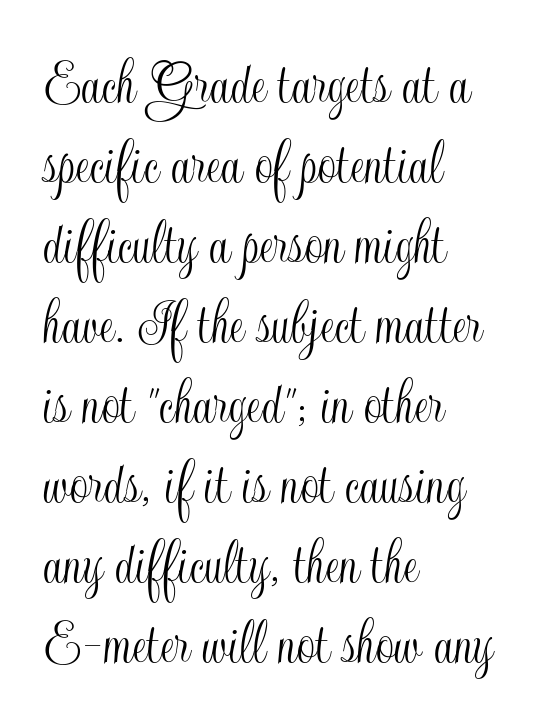
{"width": "condensed", "x_height": "small", "monospaced": "no", "underline": "no", "align": "left", "line_spacing_ratio": 1.23, "letter_spacing": "normal", "letter_spacing_em": 0.0, "glyph_px": 65}
